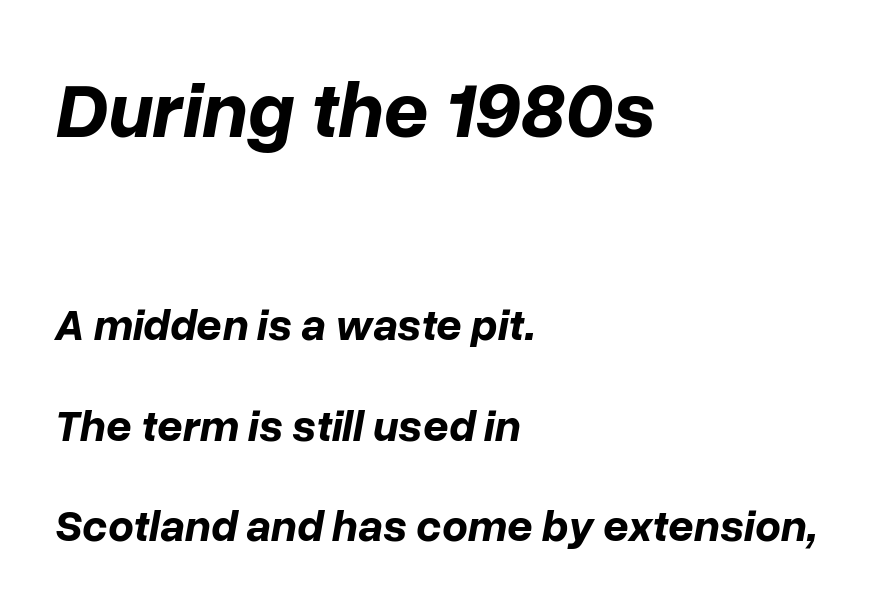
The image shows 79 px bold type, italic (leaning right); set left-aligned, loose line spacing (2.23x), normal letter spacing, not underlined; the first (top) block is 1.76x larger; low stroke contrast and a medium x-height.
